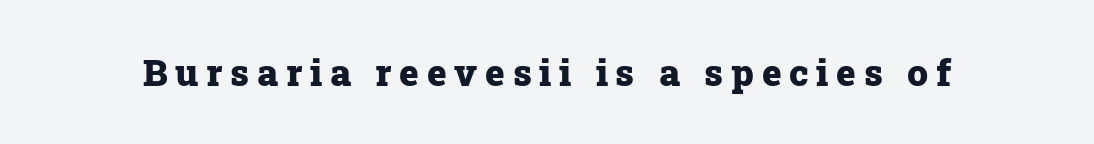
Set as a true bold cut, around the 700 mark. Looks like regular typesetting: each glyph gets only the width it needs. Display-style spreading of the glyphs; the letterfit is very open. This is serif lettering, the kind often seen in printed books. Designer's note — italics off, roman on.
